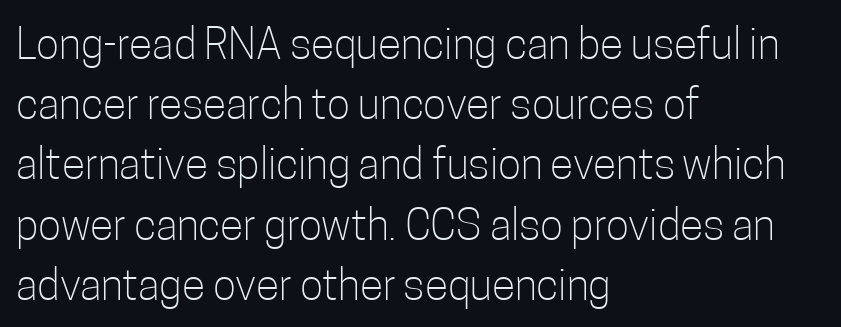
{"serif": "no", "italic": "no", "bold": "no", "weight": "light", "width": "condensed", "stroke_contrast": "low", "x_height": "medium", "monospaced": "no", "underline": "no", "align": "left", "line_spacing": "normal", "line_spacing_ratio": 1.4, "letter_spacing": "normal", "letter_spacing_em": 0.0, "glyph_px": 43}
